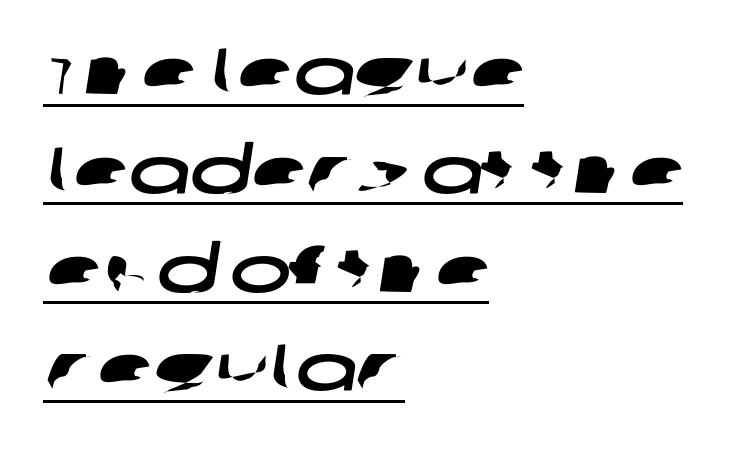
Q: Is the typeface a serif or a sans-serif typeface? A: Sans-serif.
Q: Is the text underlined? A: Yes.
Q: How is the paragraph aligned? A: Left-aligned.
Q: Is the spacing between letters normal or unusually wide? A: Normal.
Q: Is the spacing between lines tight, normal or loose? A: Normal.
Q: Width (condensed, normal, or wide)? A: Wide.
Q: Stroke contrast? A: Low.
Q: x-height? A: Large.
Q: Monospaced? A: No.
